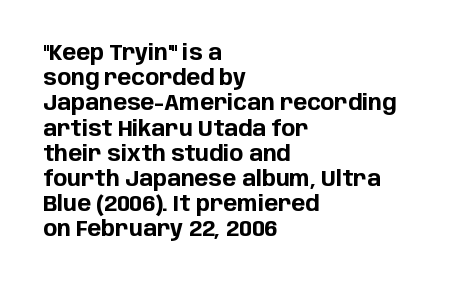
Q: Is the text bold? A: Yes.
Q: Is the text italic (slanted)? A: No, it is upright.
Q: Is the text underlined? A: No.
Q: How is the paragraph aligned? A: Left-aligned.
Q: Is the spacing between letters normal or unusually wide? A: Normal.
